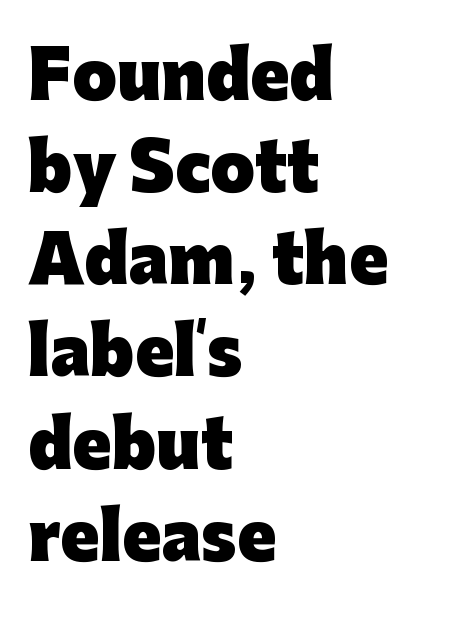
The image shows 64 px heavy sans-serif type, upright; set left-aligned, normal line spacing (1.44x), normal letter spacing, not underlined; low stroke contrast and a medium x-height.
